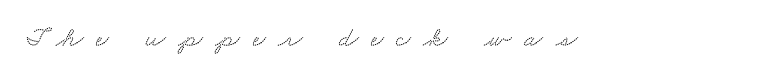
Unmarked baselines from the first word to the last. Do the characters align in a grid? No, the font is proportional. This is serif lettering, the kind often seen in printed books. The letters are spread apart with noticeably loose tracking.
